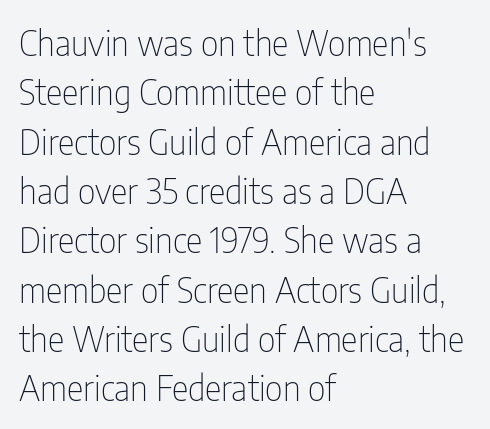
Q: Is the text bold? A: No.
Q: Is the text italic (slanted)? A: No, it is upright.
Q: Is the typeface a serif or a sans-serif typeface? A: Sans-serif.
Q: Is the text underlined? A: No.
Q: How is the paragraph aligned? A: Left-aligned.
Q: Is the spacing between letters normal or unusually wide? A: Normal.
Q: Is the spacing between lines tight, normal or loose? A: Normal.
Q: Width (condensed, normal, or wide)? A: Condensed.
Q: Stroke contrast? A: Low.
Q: x-height? A: Medium.
Q: Monospaced? A: No.
